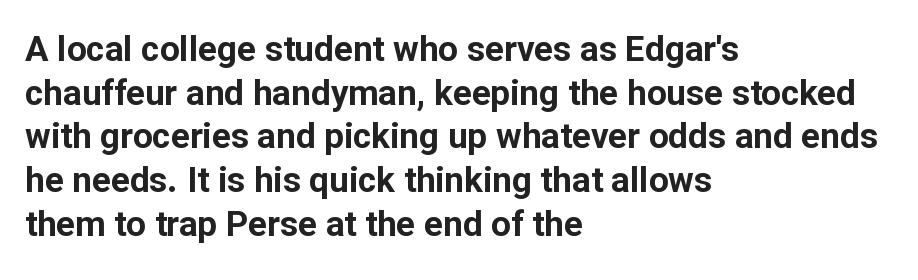
{"serif": "no", "italic": "no", "bold": "yes", "weight": "bold", "width": "normal", "stroke_contrast": "low", "x_height": "medium", "monospaced": "no", "underline": "no", "align": "left", "line_spacing": "normal", "line_spacing_ratio": 1.25, "letter_spacing": "normal", "letter_spacing_em": 0.0, "glyph_px": 35}
